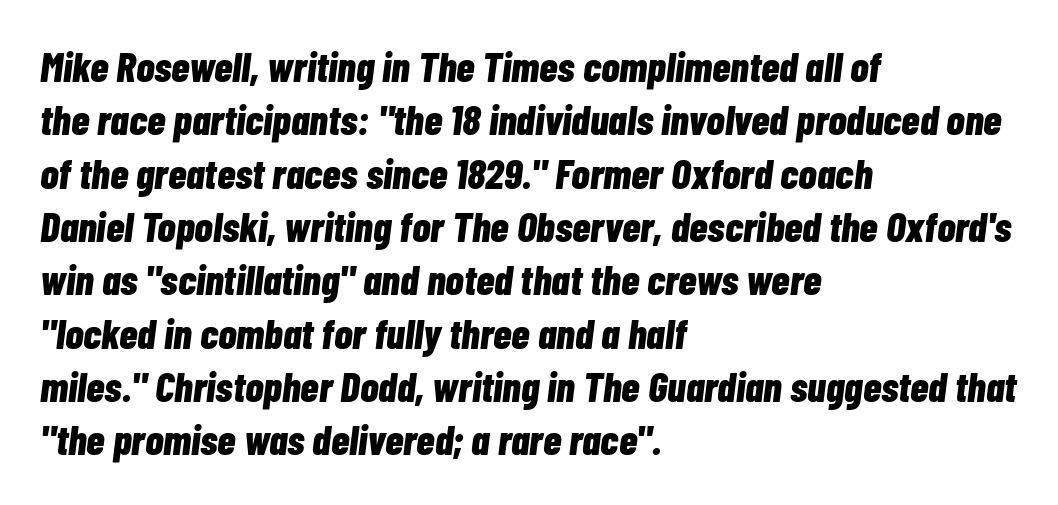
The image shows 42 px bold, condensed type, italic (leaning right); set left-aligned, normal line spacing (1.27x), normal letter spacing, not underlined; low stroke contrast and a medium x-height.
